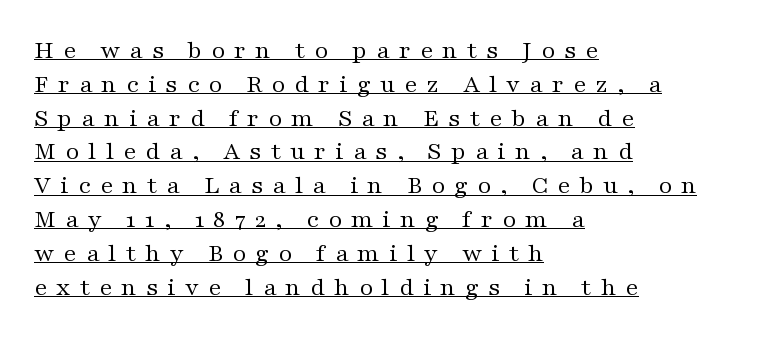
The image shows 26 px text type, upright; set left-aligned, normal line spacing (1.3x), unusually wide letter spacing (+0.35 em), underlined.
